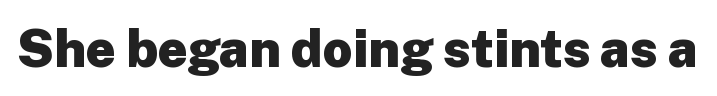
Q: Is the text bold? A: Yes.
Q: Is the text italic (slanted)? A: No, it is upright.
Q: Is the typeface a serif or a sans-serif typeface? A: Sans-serif.
Q: Is the text underlined? A: No.
Q: Is the spacing between letters normal or unusually wide? A: Normal.
Q: Width (condensed, normal, or wide)? A: Normal.
Q: Stroke contrast? A: Low.
Q: x-height? A: Medium.
Q: Monospaced? A: No.
